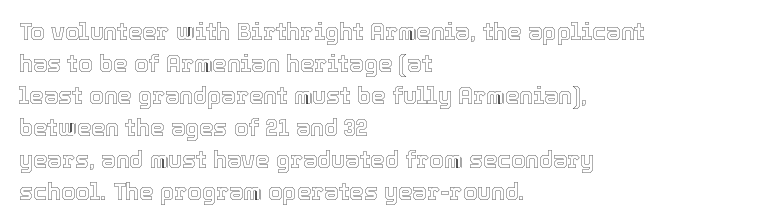
These lines are set flush left with a ragged right edge. Nope, not italic — everything's standing straight. Observe the ordinary spacing: letters are neighbours, not strangers. Vertically, the passage feels balanced, rows spaced as you'd expect. Has an underline been added? It has not.
